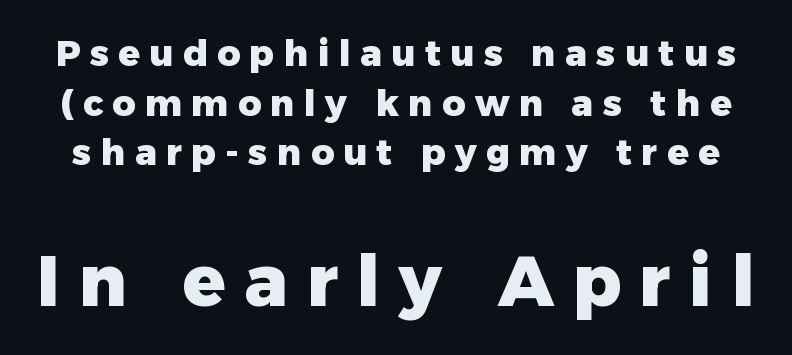
{"serif": "no", "italic": "no", "bold": "yes", "weight": "heavy", "width": "normal", "stroke_contrast": "low", "x_height": "medium", "monospaced": "no", "underline": "no", "line_spacing": "normal", "line_spacing_ratio": 1.38, "letter_spacing": "wide", "letter_spacing_em": 0.26, "larger_block": "second", "size_ratio": 1.97, "glyph_px": 71}
